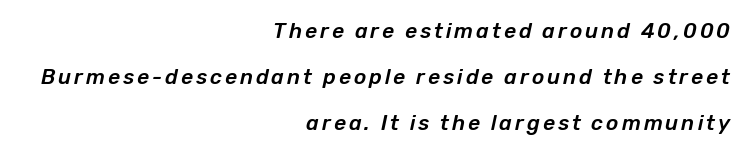
The image shows 21 px text type, italic (leaning right); set right-aligned, loose line spacing (2.19x), not underlined.
